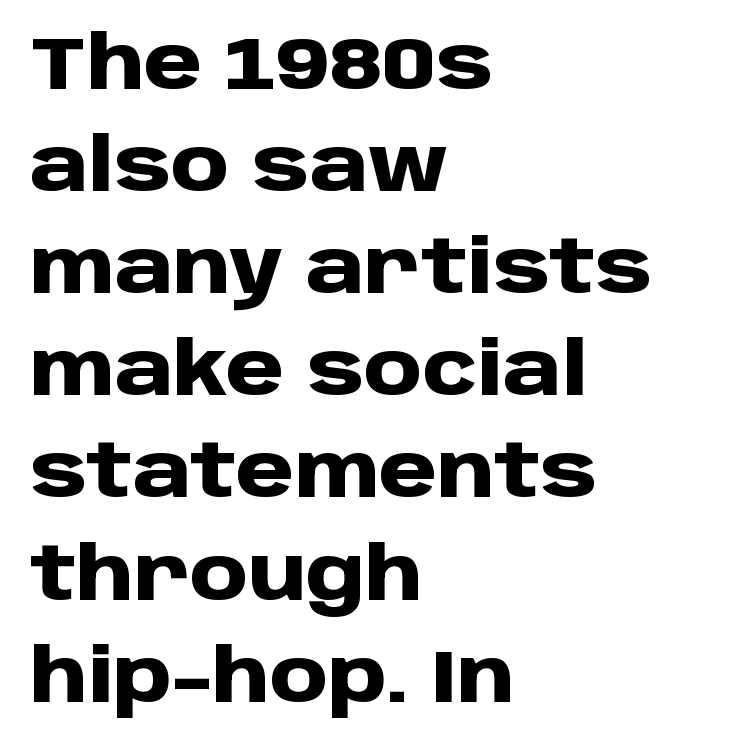
{"serif": "no", "italic": "no", "bold": "yes", "weight": "heavy", "width": "normal", "stroke_contrast": "low", "x_height": "large", "monospaced": "no", "underline": "no", "align": "left", "line_spacing": "normal", "line_spacing_ratio": 1.38, "letter_spacing": "normal", "letter_spacing_em": 0.0, "glyph_px": 74}
